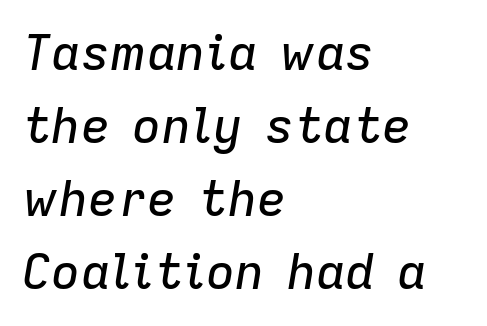
{"italic": "yes", "lean": "right", "slant_degrees": 9, "width": "normal", "stroke_contrast": "low", "x_height": "medium", "monospaced": "no", "underline": "no", "align": "left", "line_spacing": "normal", "line_spacing_ratio": 1.49, "letter_spacing": "normal", "letter_spacing_em": 0.0, "glyph_px": 49}
